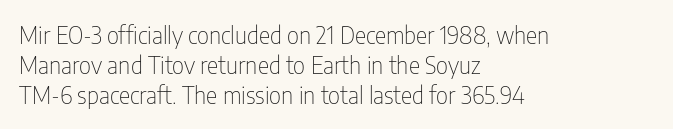
The image shows 24 px text type, upright; set left-aligned, line spacing 1.24x, normal letter spacing, not underlined.
